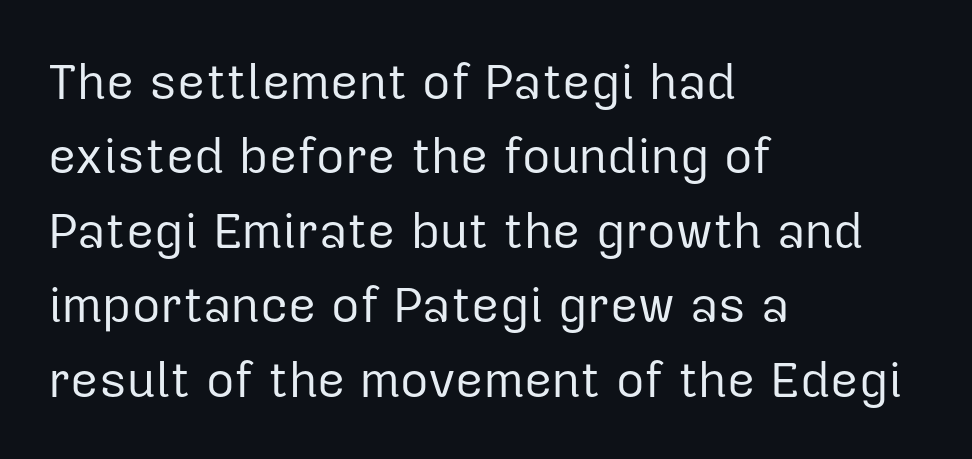
The image shows 49 px regular-weight sans-serif type, upright; set left-aligned, normal line spacing (1.52x), normal letter spacing, not underlined; low stroke contrast and a medium x-height.
